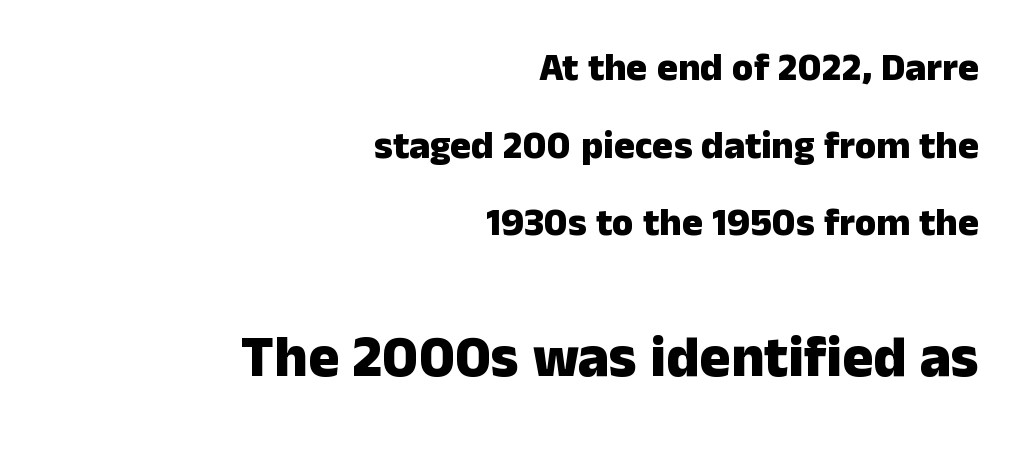
This sample uses plain, unmodified letter spacing. The letters are bold, with thick, heavy strokes. Rendered with straight, roman letterforms. Does the leading feel generous? Absolutely, it's lavish. The passage shown begins with its smaller block and ends with its larger one. The passage shown is typed in a proportional face where columns would drift.
